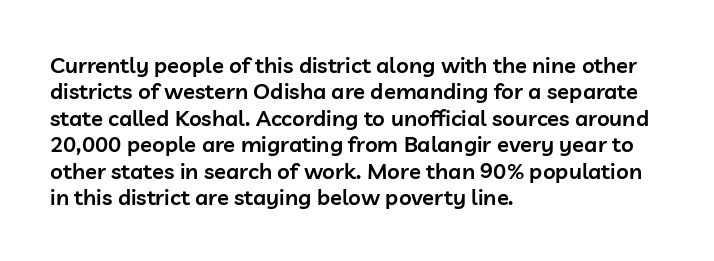
Q: Is the text bold? A: Semi-bold.
Q: Is the text italic (slanted)? A: No, it is upright.
Q: Is the text underlined? A: No.
Q: How is the paragraph aligned? A: Left-aligned.
Q: Is the spacing between letters normal or unusually wide? A: Normal.
